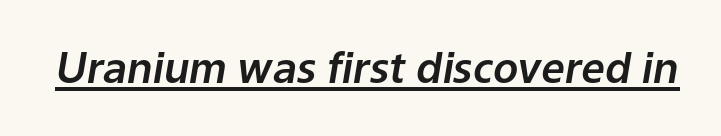
The image shows 42 px text type, italic (leaning right); set normal letter spacing, underlined; low stroke contrast and a medium x-height.
